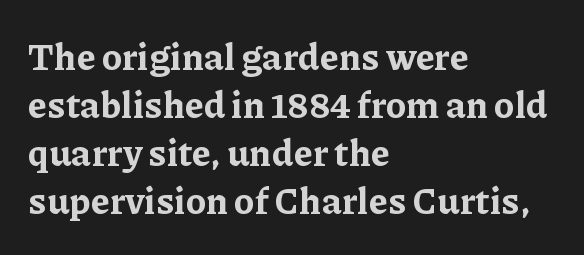
Each row of text sits above clean, open space. The axis of the letterforms is exactly vertical. Typesetter's note: full bold, strokes at maximum text heaviness. Are there feet on the stems? There are — it's a serif. This sample has the flowing, uneven cadence of proportional lettering.
